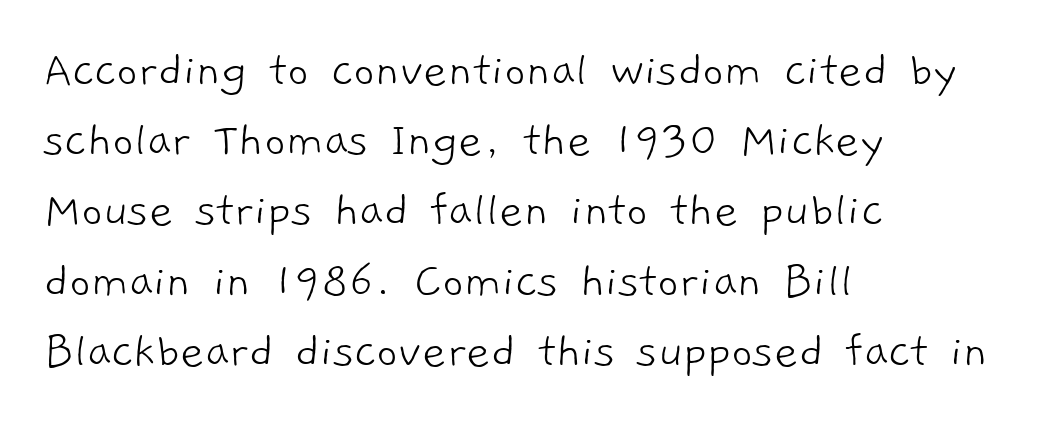
The image shows 52 px light sans-serif type; set left-aligned, normal line spacing (1.35x), normal letter spacing, not underlined; low stroke contrast and a medium x-height.
